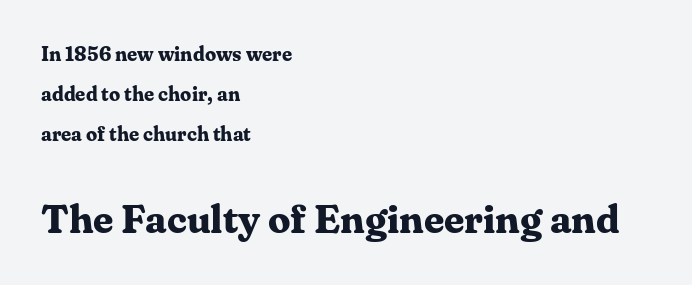
Between these two stacked blocks, the lower one wins on size. These words are printed bold, with thick strokes throughout. Unmarked baselines from the first word to the last. Varying glyph widths throughout — classic text-font behaviour. The passage shown stacks its lines with a broad gap.
